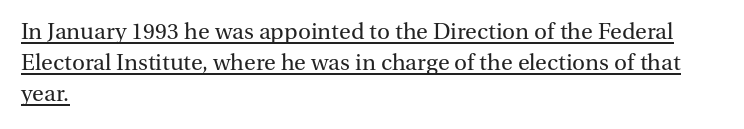
Q: Is the text bold? A: No.
Q: Is the text italic (slanted)? A: No, it is upright.
Q: Is the text underlined? A: Yes.
Q: How is the paragraph aligned? A: Left-aligned.
Q: Is the spacing between letters normal or unusually wide? A: Normal.
Q: Is the spacing between lines tight, normal or loose? A: Normal.
